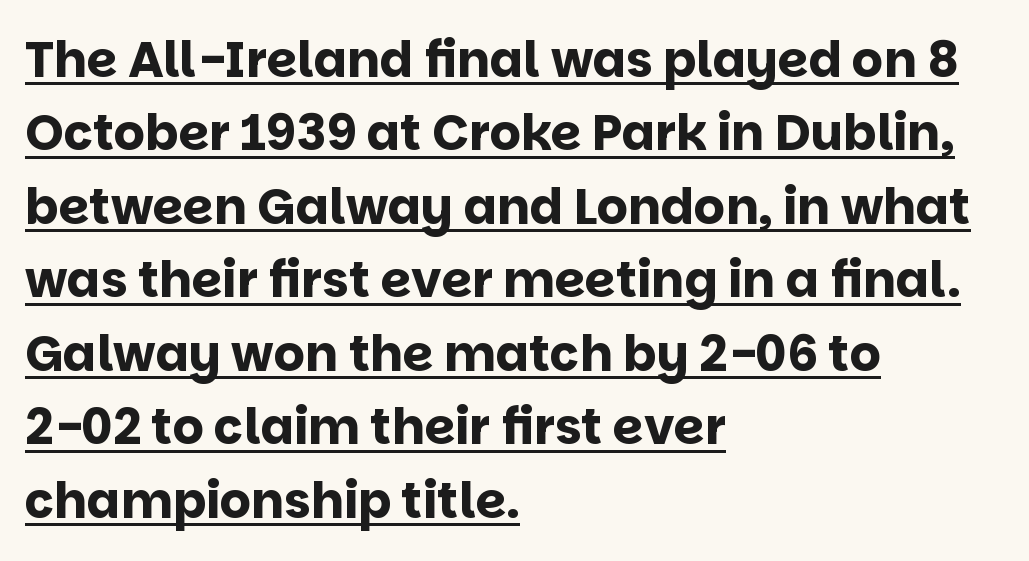
The image shows 49 px bold sans-serif type, upright; set left-aligned, normal line spacing (1.5x), normal letter spacing, underlined; low stroke contrast and a large x-height.
